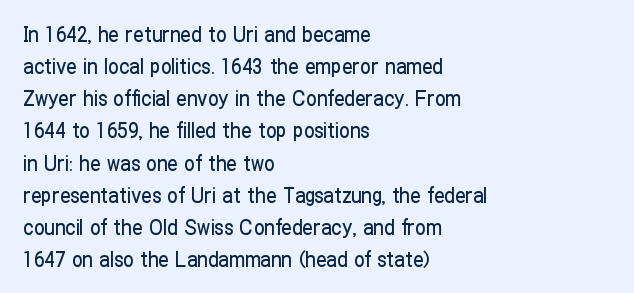
The image shows 21 px text type, upright; set left-aligned, normal line spacing (1.53x), normal letter spacing, not underlined.
